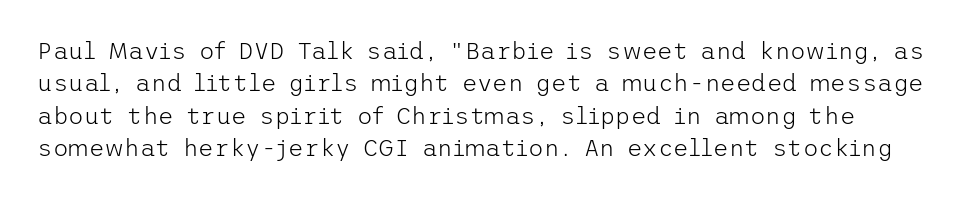
{"italic": "no", "bold": "no", "underline": "no", "line_spacing": "normal", "line_spacing_ratio": 1.35, "letter_spacing": "normal", "letter_spacing_em": 0.0, "glyph_px": 24}
